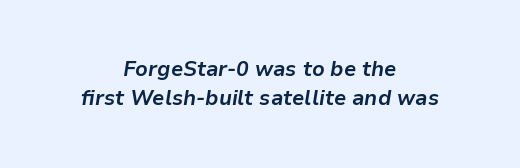
{"italic": "yes", "lean": "right", "slant_degrees": 9, "bold": "yes", "underline": "no", "align": "center", "line_spacing": "normal", "line_spacing_ratio": 1.4, "letter_spacing": "normal", "letter_spacing_em": 0.0, "glyph_px": 21}
